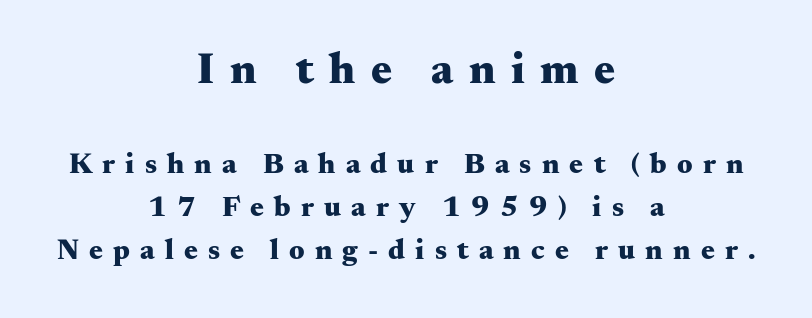
The image shows 44 px heavy, wide serif type, upright; set centered, normal line spacing (1.49x), unusually wide letter spacing (+0.35 em), not underlined; the first (top) block is 1.52x larger; medium stroke contrast and a small x-height.
